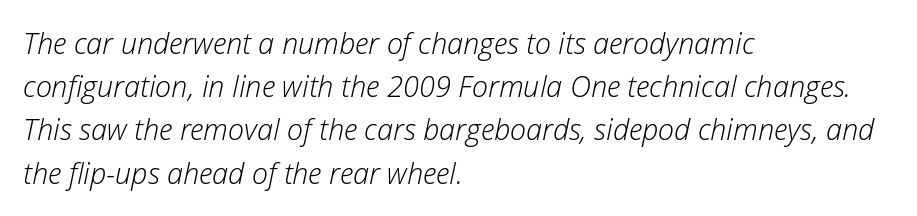
The image shows 29 px light type, italic (leaning right); set left-aligned, normal line spacing (1.49x), normal letter spacing, not underlined; low stroke contrast and a medium x-height.
